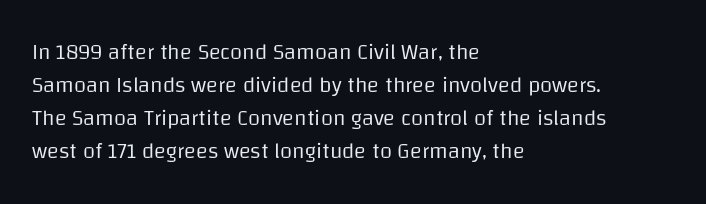
Q: Is the text bold? A: No.
Q: Is the text italic (slanted)? A: No, it is upright.
Q: Is the text underlined? A: No.
Q: How is the paragraph aligned? A: Left-aligned.
Q: Is the spacing between letters normal or unusually wide? A: Normal.
Q: Is the spacing between lines tight, normal or loose? A: Normal.
